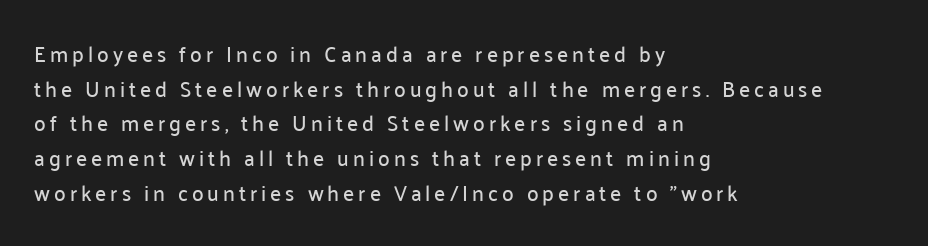
{"italic": "no", "underline": "no", "align": "left", "line_spacing": "normal", "line_spacing_ratio": 1.65, "glyph_px": 21}
